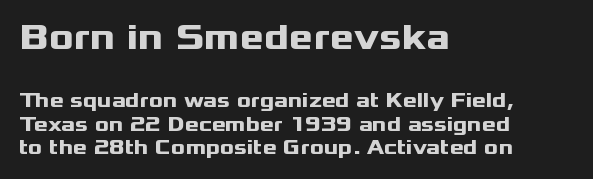
This block would grow much taller if given ordinary leading; it's compressed now. The earlier block is typeset at a bigger size than the later block. Notice how thick the strokes are: this is what a full bold looks like. Letterform terminals end flat and unadorned throughout the passage.
